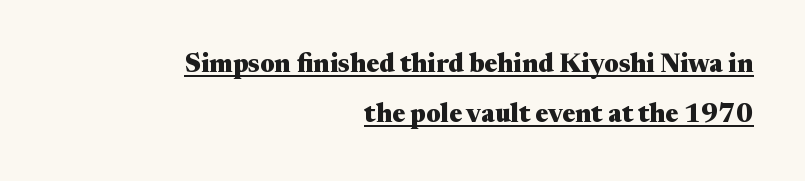
The type is set solid horizontally, with unmodified tracking. The line-height multiplier appears high, well above default. Heavy-handed strokes throughout: this text is bold. The letters stand upright; this is a roman face. The lines in this sample share a right terminus and differ only in where they begin. The words here are underlined.
